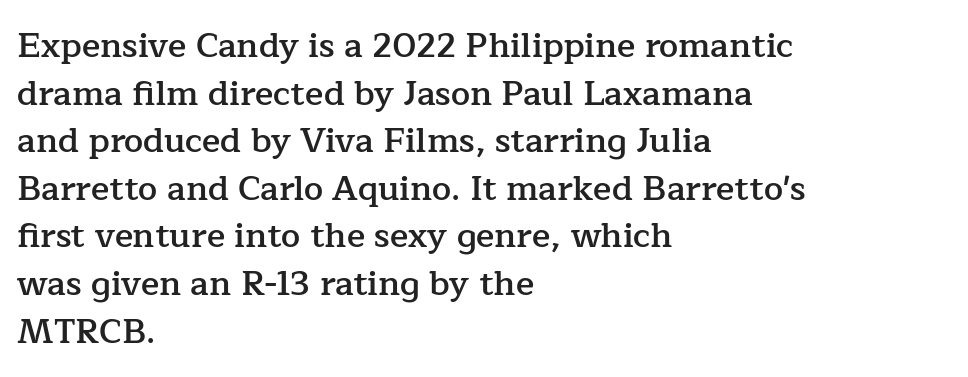
Character widths vary here, with narrow letters taking less room than wide ones. Each new line begins a customary step beneath the previous one. Semibold letterforms, between regular and bold. If you drew a line through each stem, it would be perfectly vertical. The face used here is seriffed, in the tradition of book romans. The passage shown has conventional tracking throughout.
